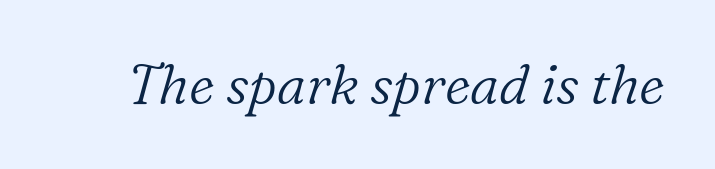
{"serif": "yes", "italic": "yes", "lean": "right", "slant_degrees": 16, "bold": "no", "weight": "light", "width": "normal", "stroke_contrast": "low", "x_height": "medium", "monospaced": "no", "underline": "no", "letter_spacing": "normal", "letter_spacing_em": 0.0, "glyph_px": 55}
